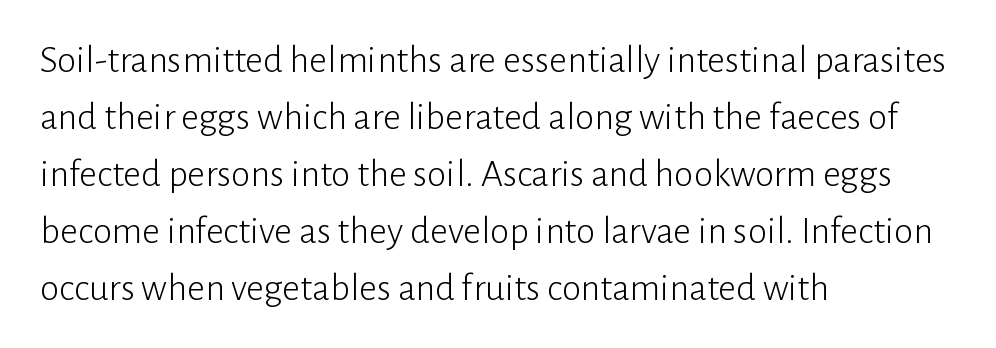
Q: Is the text bold? A: No.
Q: Is the text italic (slanted)? A: No, it is upright.
Q: Is the typeface a serif or a sans-serif typeface? A: Sans-serif.
Q: Is the text underlined? A: No.
Q: How is the paragraph aligned? A: Left-aligned.
Q: Is the spacing between letters normal or unusually wide? A: Normal.
Q: Is the spacing between lines tight, normal or loose? A: Normal.
Q: Width (condensed, normal, or wide)? A: Normal.
Q: Stroke contrast? A: Low.
Q: x-height? A: Medium.
Q: Monospaced? A: No.
